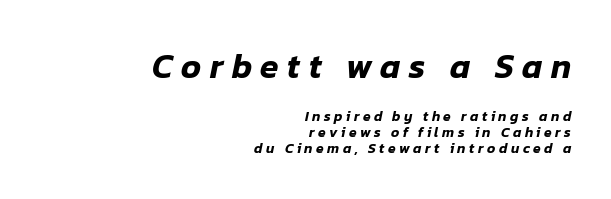
{"italic": "yes", "lean": "right", "slant_degrees": 12, "width": "normal", "stroke_contrast": "low", "x_height": "medium", "monospaced": "no", "underline": "no", "align": "right", "line_spacing": "tight", "line_spacing_ratio": 1.12, "letter_spacing": "wide", "letter_spacing_em": 0.25, "larger_block": "first", "size_ratio": 2.43, "glyph_px": 34}
